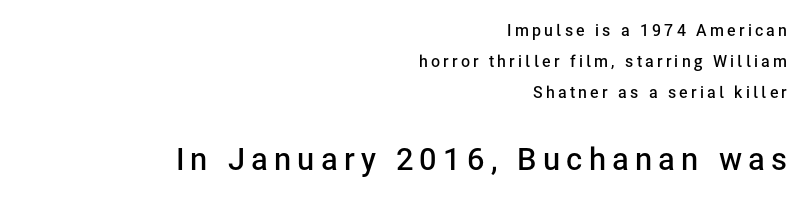
Q: Is the text bold? A: Semi-bold.
Q: Is the text italic (slanted)? A: No, it is upright.
Q: Is the typeface a serif or a sans-serif typeface? A: Sans-serif.
Q: Is the text underlined? A: No.
Q: How is the paragraph aligned? A: Right-aligned.
Q: Is the spacing between letters normal or unusually wide? A: Unusually wide.
Q: Is the spacing between lines tight, normal or loose? A: Loose.
Q: Which block of text is set in a larger size, the first (top) or the second (bottom)? A: The second (bottom) one.
Q: Width (condensed, normal, or wide)? A: Normal.
Q: Stroke contrast? A: Low.
Q: x-height? A: Medium.
Q: Monospaced? A: No.
